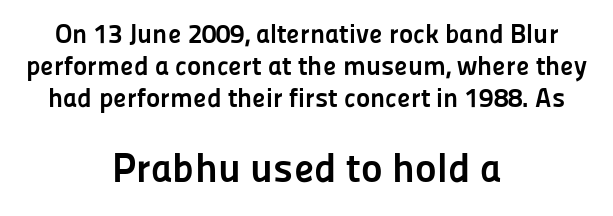
The image shows 41 px semibold sans-serif type, upright; set centered, line spacing 1.19x, normal letter spacing, not underlined; the second (bottom) block is 1.52x larger; low stroke contrast and a medium x-height.
